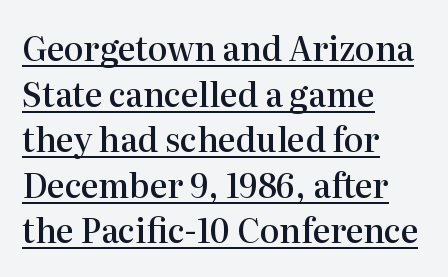
The image shows 33 px semibold serif type, upright; set left-aligned, normal line spacing (1.38x), normal letter spacing, underlined; high stroke contrast and a medium x-height.
